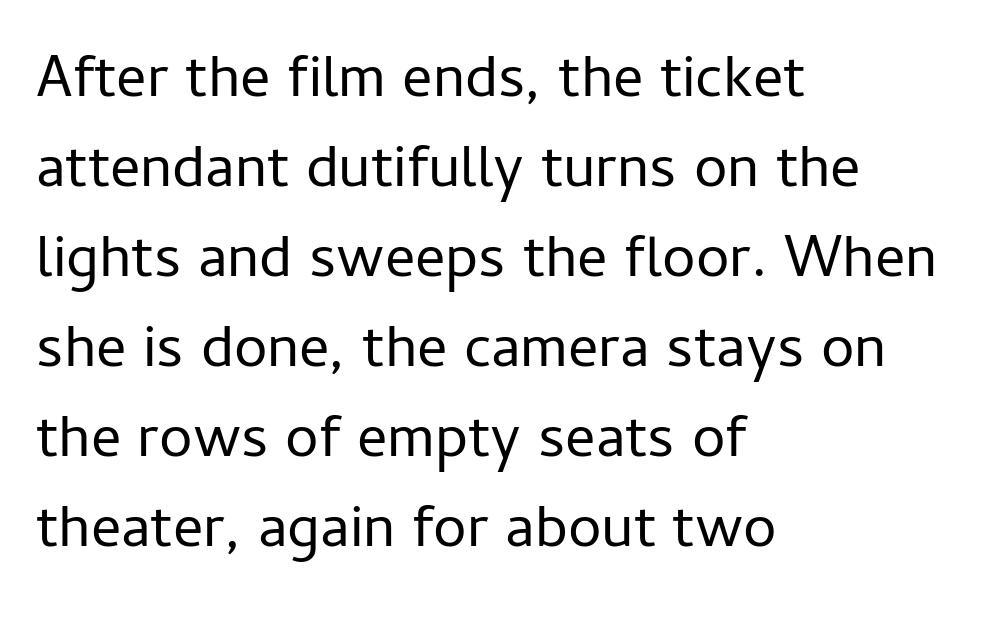
Q: Is the text bold? A: No.
Q: Is the text italic (slanted)? A: No, it is upright.
Q: Is the typeface a serif or a sans-serif typeface? A: Sans-serif.
Q: Is the text underlined? A: No.
Q: How is the paragraph aligned? A: Left-aligned.
Q: Is the spacing between letters normal or unusually wide? A: Normal.
Q: Is the spacing between lines tight, normal or loose? A: Normal.
Q: Width (condensed, normal, or wide)? A: Normal.
Q: Stroke contrast? A: Low.
Q: x-height? A: Medium.
Q: Monospaced? A: No.
